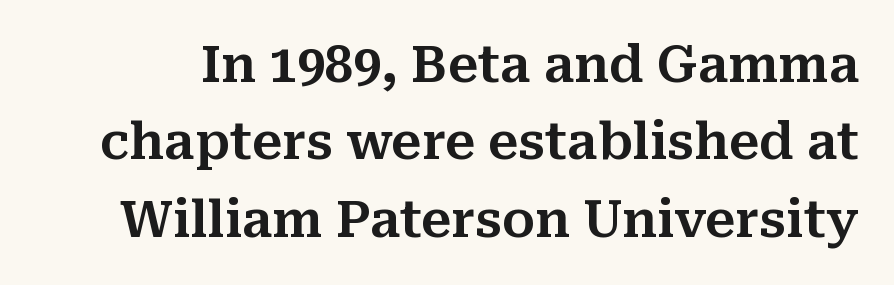
Style check: upright. In terms of leading, this rendering sits right in the middle. Has an underline been added? It has not. Tracking here is standard; glyphs follow each other at the usual distance. Type style note: has serifs.
